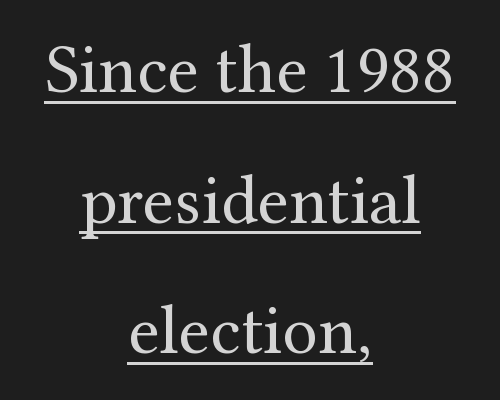
{"serif": "yes", "italic": "no", "bold": "no", "weight": "regular", "width": "normal", "stroke_contrast": "medium", "x_height": "medium", "monospaced": "no", "underline": "yes", "align": "center", "line_spacing_ratio": 1.84, "letter_spacing": "normal", "letter_spacing_em": 0.0, "glyph_px": 71}
